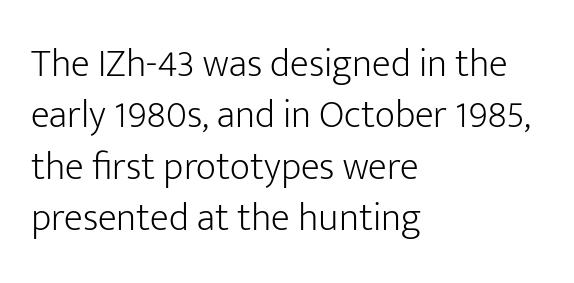
Weight: not bold — regular or lighter. Clear beneath every line of the passage. Regular leading. Layout note: lines flush left.
